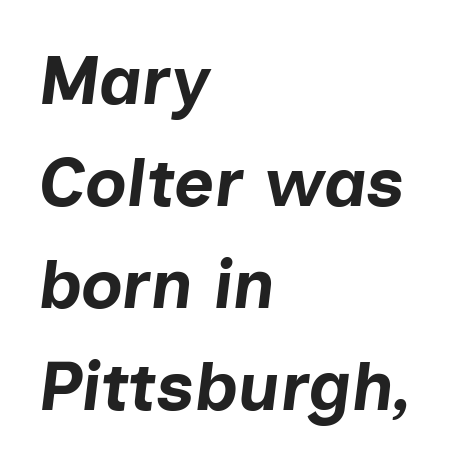
These lines were composed using italics. Do the characters align in a grid? No, the font is proportional. Teacher's note: observe the even left margin — that is flush-left alignment. The space beneath each line is pristine and unruled. Observe the ordinary spacing: letters are neighbours, not strangers.
